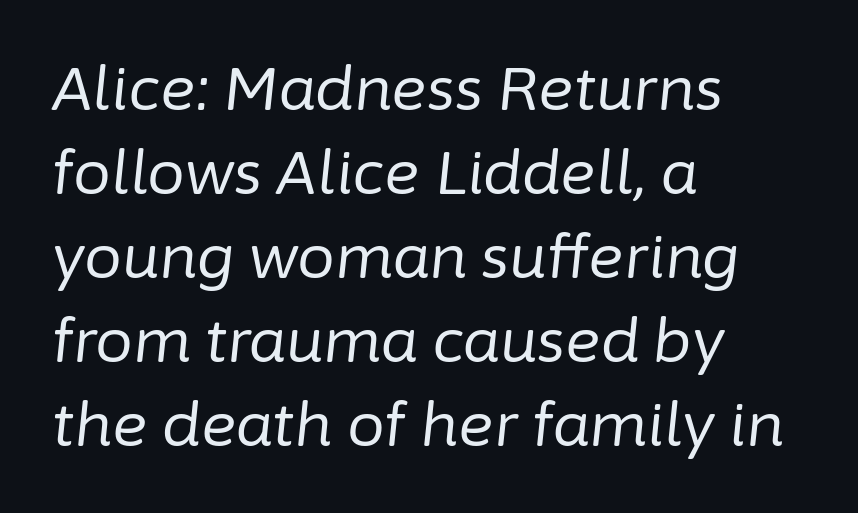
Q: Is the text bold? A: No.
Q: Is the text italic (slanted)? A: Yes, it leans right by about 6 degrees.
Q: Is the text underlined? A: No.
Q: How is the paragraph aligned? A: Left-aligned.
Q: Is the spacing between letters normal or unusually wide? A: Normal.
Q: Is the spacing between lines tight, normal or loose? A: Normal.
Q: Width (condensed, normal, or wide)? A: Normal.
Q: Stroke contrast? A: Low.
Q: x-height? A: Medium.
Q: Monospaced? A: No.
